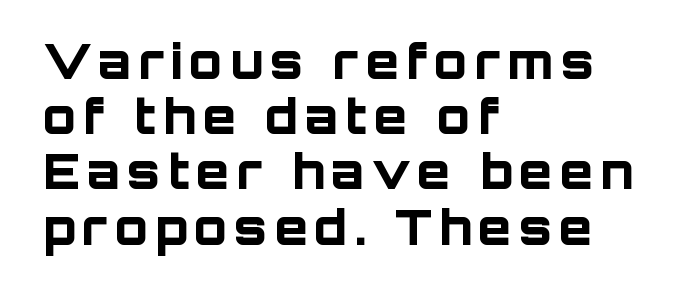
{"serif": "no", "italic": "no", "bold": "yes", "weight": "bold", "width": "normal", "stroke_contrast": "low", "x_height": "large", "monospaced": "no", "underline": "no", "align": "left", "line_spacing": "tight", "line_spacing_ratio": 1.15, "glyph_px": 48}
